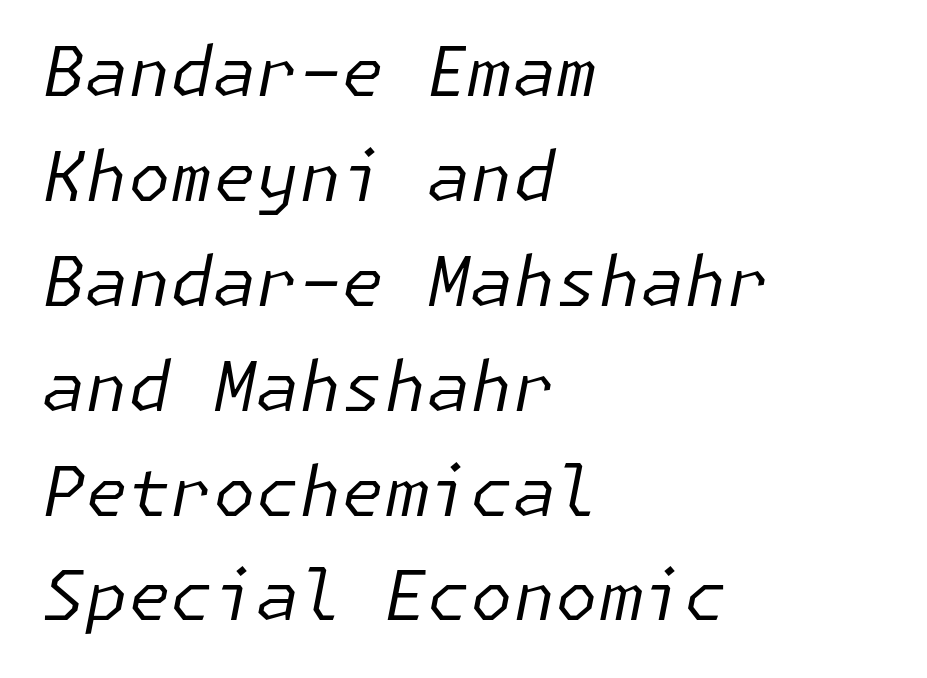
The foot of each line stays bare and open. Leftover space on each line is placed entirely after the last word. On a weight scale, this lands at 450 or below. The block of text has a typical density, with ordinary space between rows.
